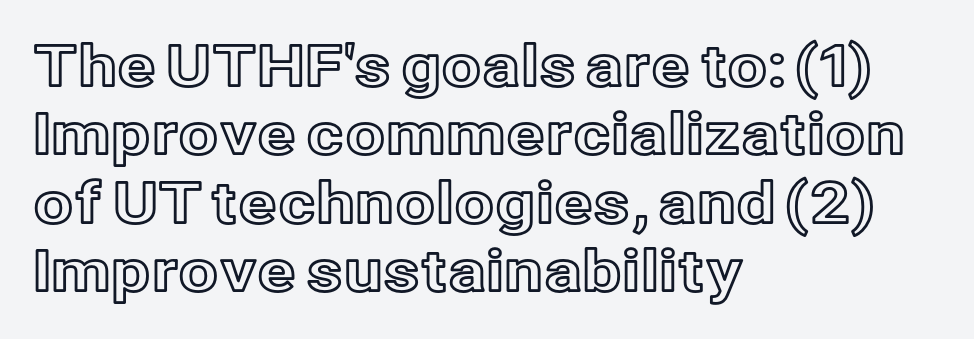
{"italic": "no", "width": "normal", "x_height": "medium", "monospaced": "no", "underline": "no", "align": "left", "line_spacing_ratio": 1.2, "letter_spacing": "normal", "letter_spacing_em": 0.0, "glyph_px": 57}
